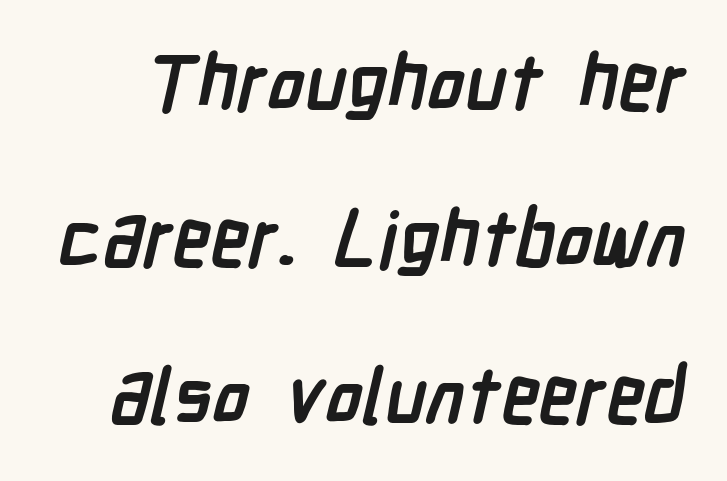
The image shows 77 px semibold, condensed sans-serif type; set loose line spacing (2.03x), normal letter spacing, not underlined; low stroke contrast and a medium x-height.
